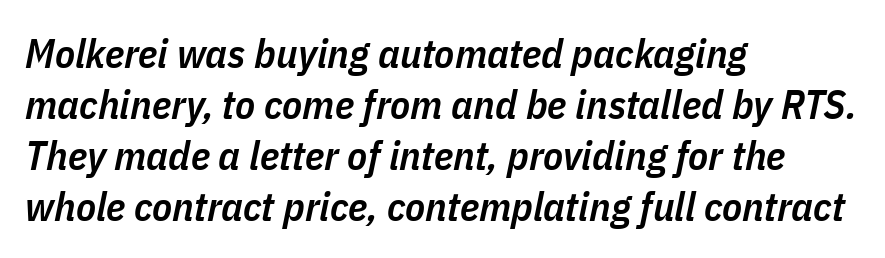
The image shows 41 px semibold, condensed type, italic (leaning right); set left-aligned, line spacing 1.24x, normal letter spacing, not underlined; low stroke contrast and a medium x-height.
